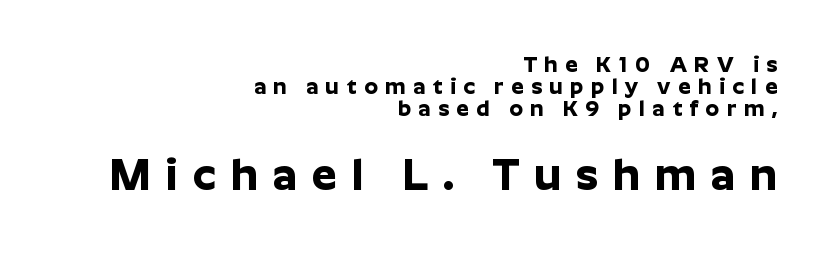
The image shows 44 px bold sans-serif type, upright; set right-aligned, tight line spacing (1.01x), unusually wide letter spacing (+0.34 em), not underlined; the second (bottom) block is 2.0x larger; low stroke contrast and a medium x-height.
